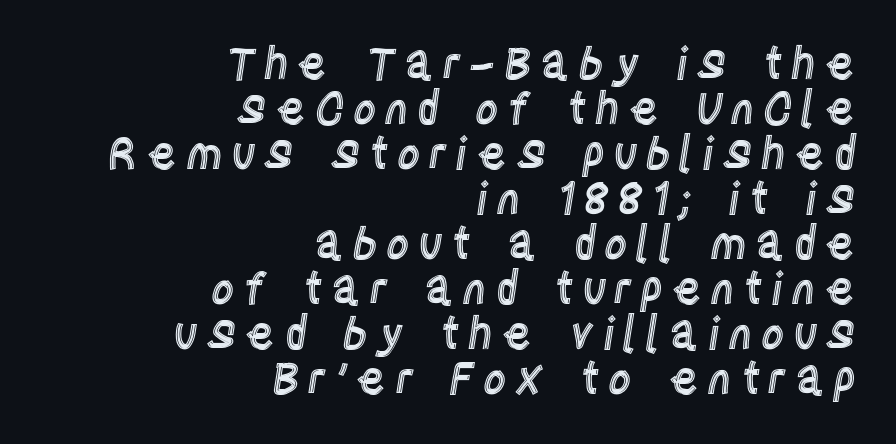
Line spacing here is tight. The typesetter chose a ragged-left arrangement here. This sample has the flowing, uneven cadence of proportional lettering. Words float on clear page, feet unadorned.
